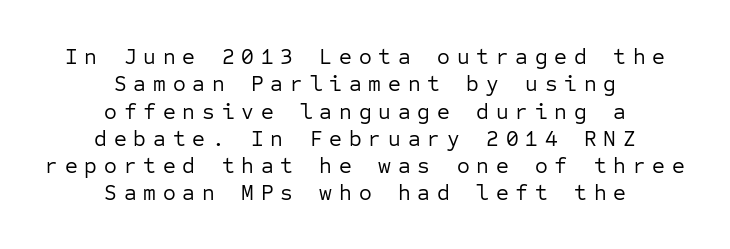
The image shows 22 px text type, upright; set centered, line spacing 1.24x, unusually wide letter spacing (+0.31 em), not underlined.
